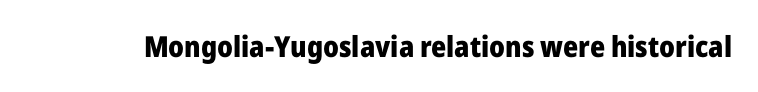
{"serif": "no", "italic": "no", "bold": "yes", "weight": "heavy", "width": "normal", "stroke_contrast": "low", "x_height": "medium", "monospaced": "no", "underline": "no", "letter_spacing": "normal", "letter_spacing_em": 0.0, "glyph_px": 29}
